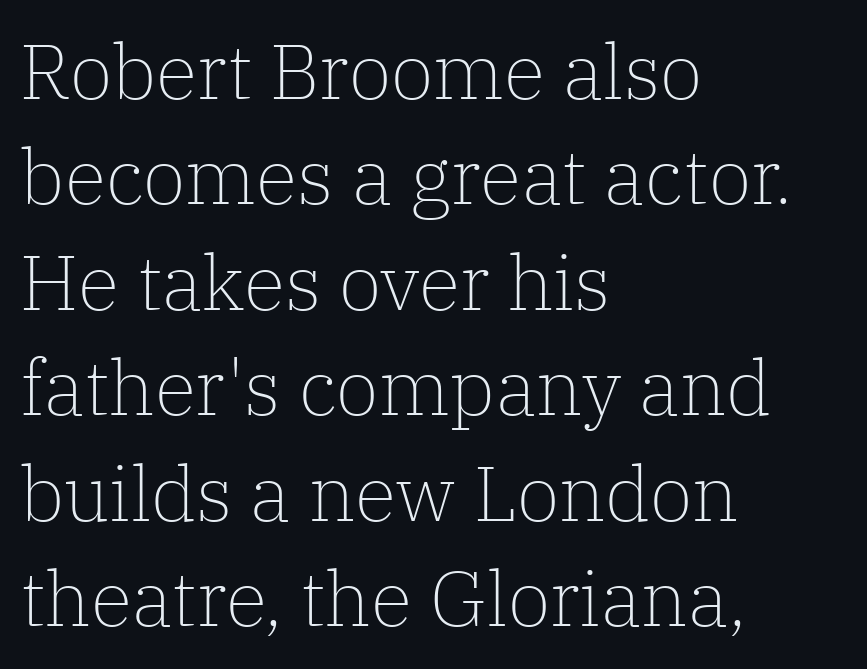
Here the designer chose a conventional face with non-uniform glyph widths. Every character sits straight up, as roman type does. The type family on display is of the serif kind. Stems here are at most as thick as an everyday book face.
